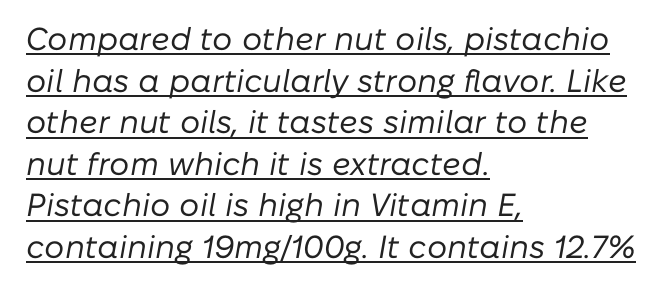
{"italic": "yes", "lean": "right", "slant_degrees": 10, "bold": "no", "weight": "regular", "width": "normal", "stroke_contrast": "low", "x_height": "medium", "monospaced": "no", "underline": "yes", "align": "left", "line_spacing": "normal", "line_spacing_ratio": 1.3, "letter_spacing": "normal", "letter_spacing_em": 0.0, "glyph_px": 32}
